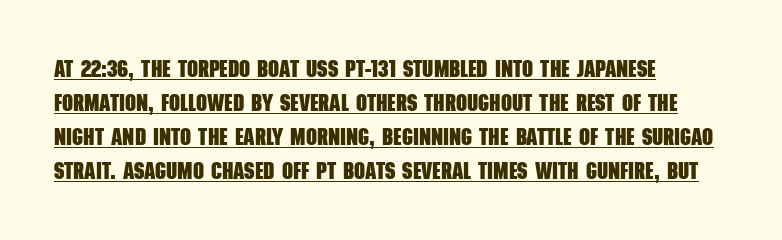
The image shows 24 px bold type; set left-aligned, normal line spacing (1.42x), normal letter spacing, underlined.
